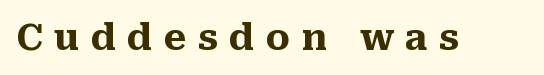
{"serif": "yes", "italic": "no", "bold": "yes", "weight": "heavy", "width": "normal", "stroke_contrast": "medium", "x_height": "medium", "monospaced": "no", "underline": "no", "letter_spacing": "wide", "letter_spacing_em": 0.32, "glyph_px": 36}
